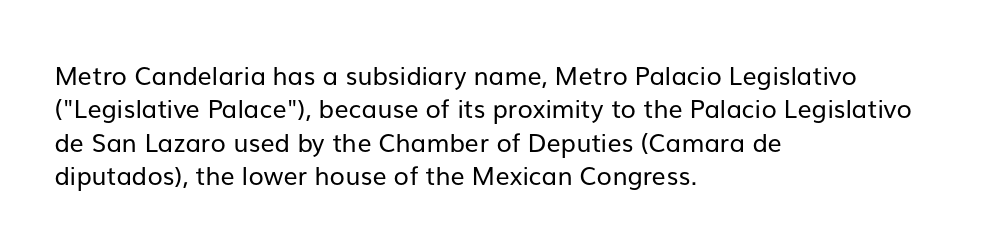
The image shows 25 px text type, upright; set left-aligned, normal line spacing (1.34x), normal letter spacing, not underlined.
